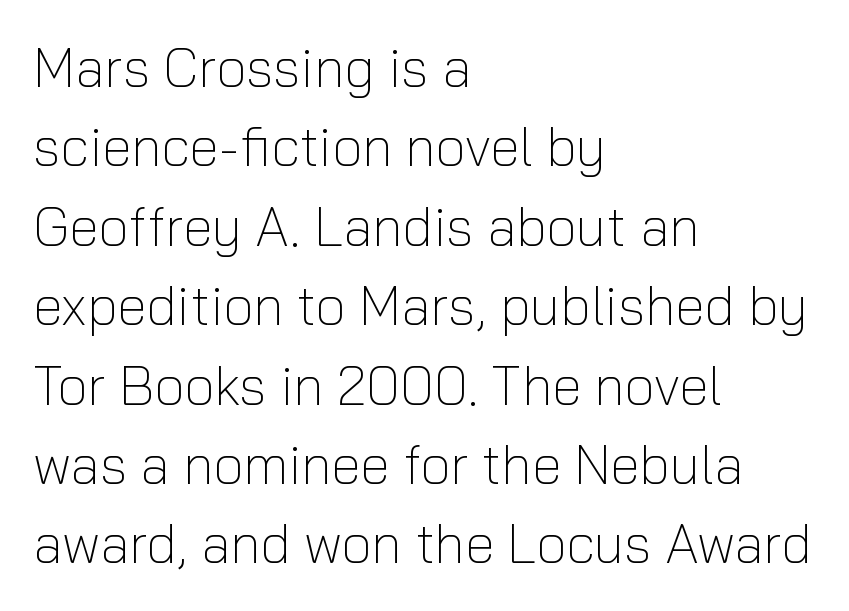
{"serif": "no", "italic": "no", "bold": "no", "weight": "light", "width": "normal", "stroke_contrast": "low", "x_height": "medium", "monospaced": "no", "underline": "no", "align": "left", "line_spacing": "normal", "line_spacing_ratio": 1.47, "letter_spacing": "normal", "letter_spacing_em": 0.0, "glyph_px": 54}
